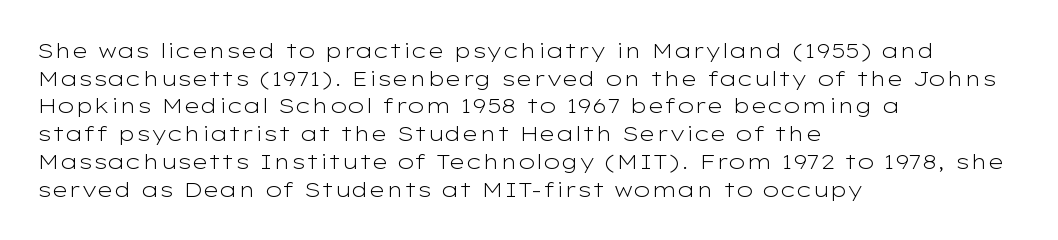
Every stem runs plumb, perpendicular to the baseline. Leftover space on each line is placed entirely after the last word. Check the space under the baseline: it is left empty. This reads as an unemphasized weight, regular at the heaviest. Caption: standard tracking, unaltered.
